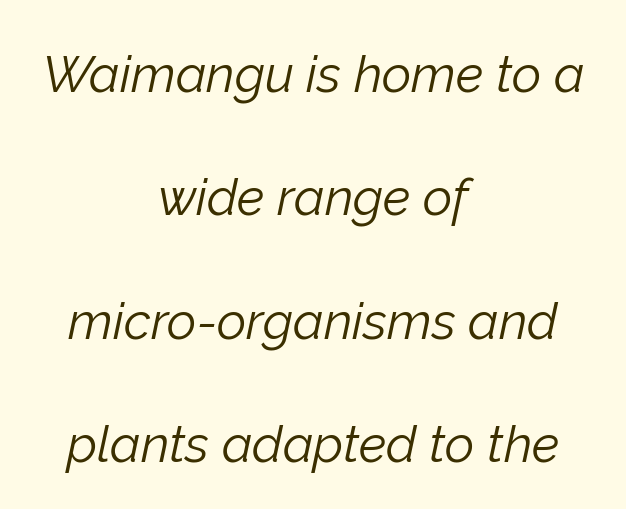
Q: Is the text bold? A: No.
Q: Is the text italic (slanted)? A: Yes, it leans right by about 12 degrees.
Q: Is the text underlined? A: No.
Q: How is the paragraph aligned? A: Centered.
Q: Is the spacing between letters normal or unusually wide? A: Normal.
Q: Is the spacing between lines tight, normal or loose? A: Loose.
Q: Width (condensed, normal, or wide)? A: Normal.
Q: Stroke contrast? A: Low.
Q: x-height? A: Medium.
Q: Monospaced? A: No.
